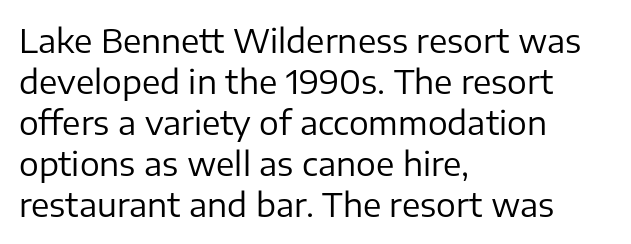
Q: Is the text bold? A: No.
Q: Is the text italic (slanted)? A: No, it is upright.
Q: Is the typeface a serif or a sans-serif typeface? A: Sans-serif.
Q: Is the text underlined? A: No.
Q: How is the paragraph aligned? A: Left-aligned.
Q: Is the spacing between letters normal or unusually wide? A: Normal.
Q: Width (condensed, normal, or wide)? A: Normal.
Q: Stroke contrast? A: Low.
Q: x-height? A: Medium.
Q: Monospaced? A: No.
